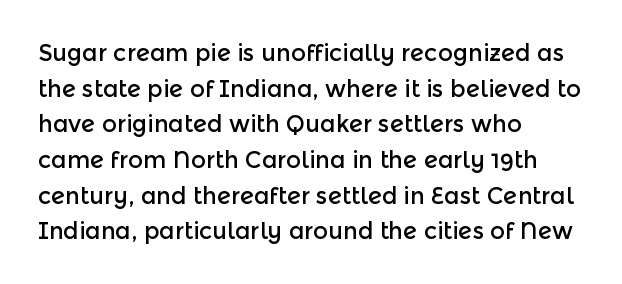
Every row of glyphs begins at an identical x-position on the left. The passage shown has conventional tracking throughout. A typesetter would mark this as roman, not italic. Letters rest on an invisible, unmarked baseline. In terms of leading, this rendering sits right in the middle.
